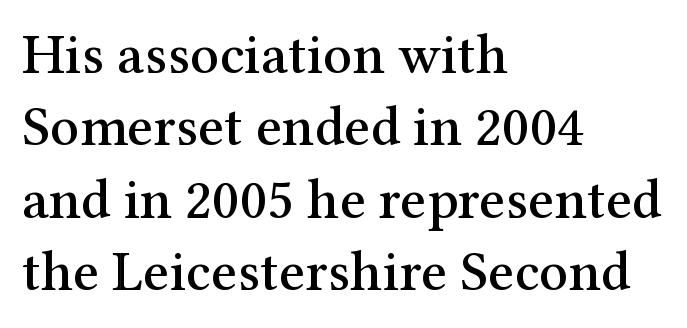
{"serif": "yes", "italic": "no", "width": "normal", "stroke_contrast": "medium", "x_height": "medium", "monospaced": "no", "underline": "no", "align": "left", "line_spacing": "normal", "line_spacing_ratio": 1.27, "letter_spacing": "normal", "letter_spacing_em": 0.0, "glyph_px": 57}
